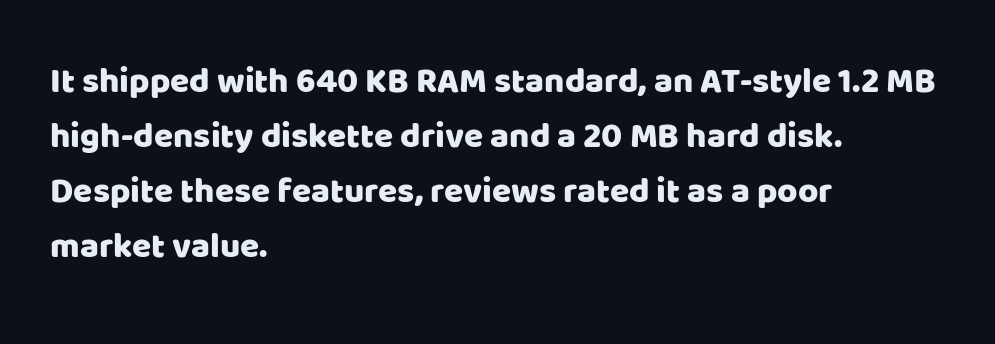
Serifs: no, the terminals of the letterforms are clean. A typesetter would call this proportional, since set widths differ per character. Unlike italic type, these characters show no tilt at all. The leading is moderate, giving the passage an even texture. This sample uses plain, unmodified letter spacing. Each line starts at the same left margin while the right side varies.
